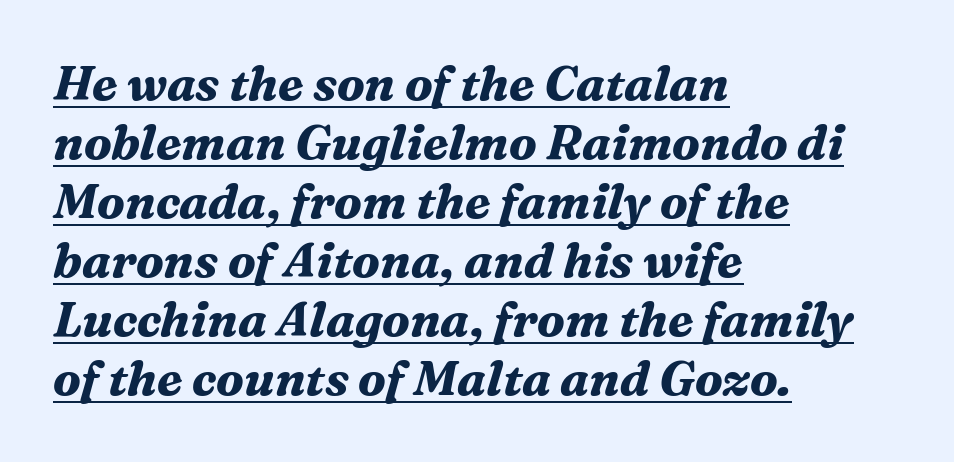
Q: Is the text bold? A: Yes.
Q: Is the text italic (slanted)? A: Yes, it leans right by about 16 degrees.
Q: Is the typeface a serif or a sans-serif typeface? A: Serif.
Q: Is the text underlined? A: Yes.
Q: How is the paragraph aligned? A: Left-aligned.
Q: Is the spacing between letters normal or unusually wide? A: Normal.
Q: Width (condensed, normal, or wide)? A: Normal.
Q: Stroke contrast? A: Medium.
Q: x-height? A: Medium.
Q: Monospaced? A: No.
